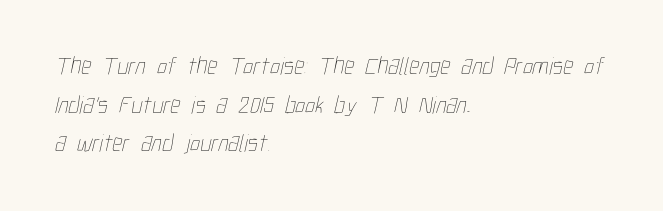
{"bold": "no", "underline": "no", "align": "left", "line_spacing": "normal", "line_spacing_ratio": 1.55, "letter_spacing": "normal", "letter_spacing_em": 0.0, "glyph_px": 25}
